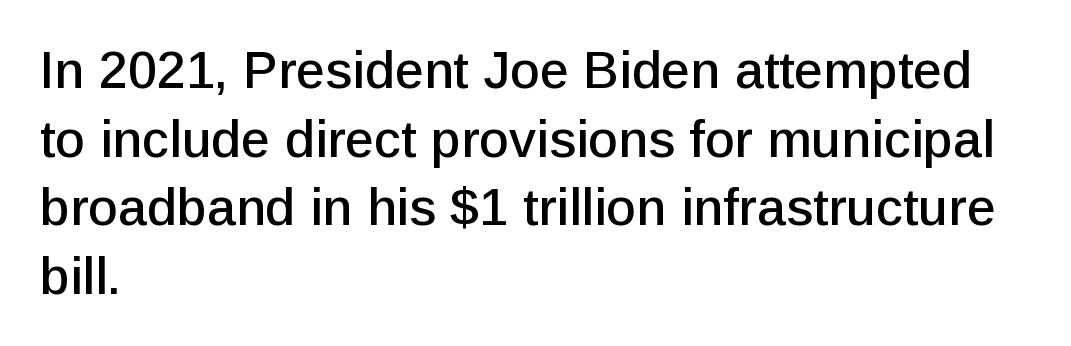
Honestly, there is no underline to notice here at all. Note: no serifs on the glyphs. Notice how the stems are strictly vertical — no italics here. Does the copy run flush right? No — it runs flush left.
